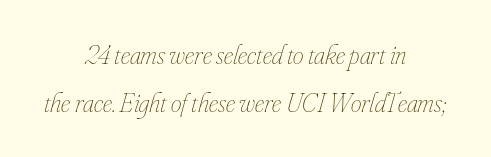
Q: Is the text bold? A: No.
Q: Is the text italic (slanted)? A: Yes, it leans right by about 16 degrees.
Q: Is the text underlined? A: No.
Q: How is the paragraph aligned? A: Centered.
Q: Is the spacing between letters normal or unusually wide? A: Normal.
